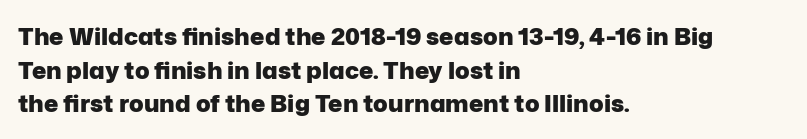
Any mark beneath the type? The region is blank. Regular leading. The face used here is rendered with its standard letterfit. These words are printed bold, with thick strokes throughout. Italic? Not at all — the glyphs are vertical. Left-aligned paragraph, ragged on the right.
